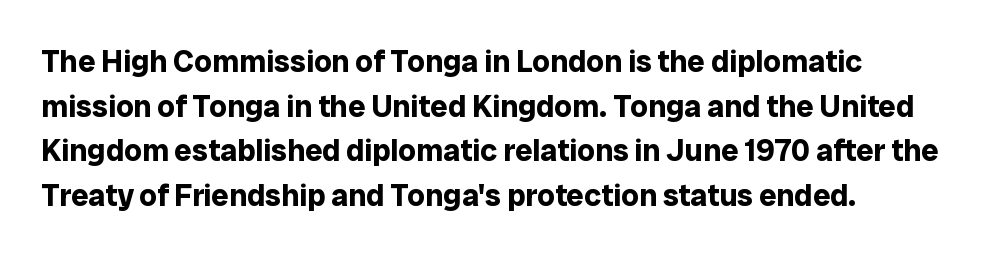
The image shows 31 px bold sans-serif type, upright; set left-aligned, normal line spacing (1.44x), normal letter spacing, not underlined; low stroke contrast and a medium x-height.
